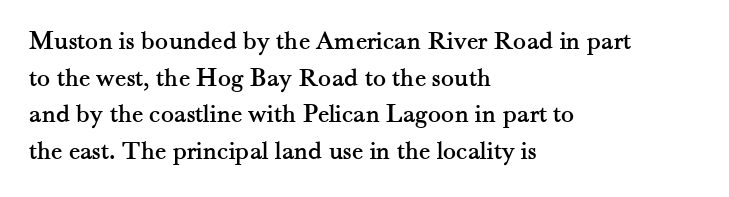
The image shows 27 px text type, upright; set left-aligned, normal line spacing (1.36x), normal letter spacing, not underlined.
